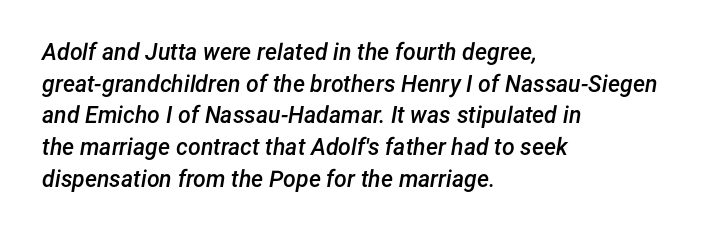
The image shows 23 px text type, italic (leaning right); set left-aligned, normal line spacing (1.38x), normal letter spacing, not underlined.
